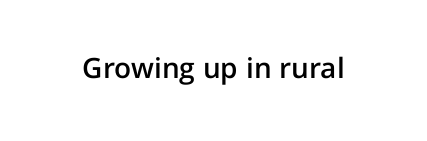
{"serif": "no", "italic": "no", "bold": "semi", "weight": "semibold", "width": "normal", "stroke_contrast": "low", "x_height": "medium", "monospaced": "no", "underline": "no", "letter_spacing": "normal", "letter_spacing_em": 0.0, "glyph_px": 28}
